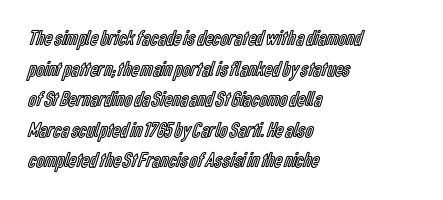
{"underline": "no", "align": "left", "line_spacing": "normal", "line_spacing_ratio": 1.39, "letter_spacing": "normal", "letter_spacing_em": 0.0, "glyph_px": 22}
